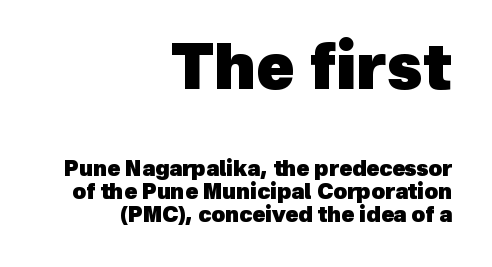
The image shows 63 px heavy sans-serif type; set right-aligned, tight line spacing (1.09x), normal letter spacing, not underlined; the first (top) block is 3.0x larger; a medium x-height.
